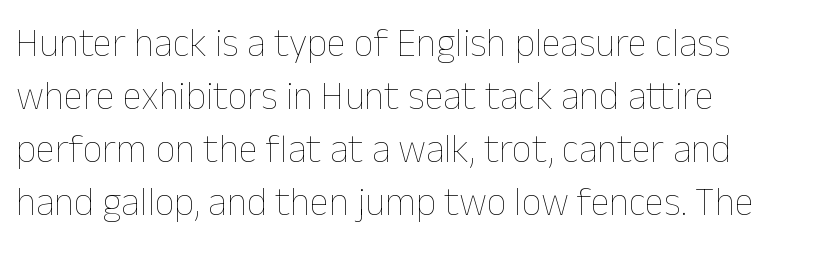
Is this a heavy cut? Hardly; it is regular or lighter. Layout note: lines flush left. These lines are rendered in a variable-pitch font. The axis of the letterforms is exactly vertical. Students, observe: this is what conventionally led text looks like.
